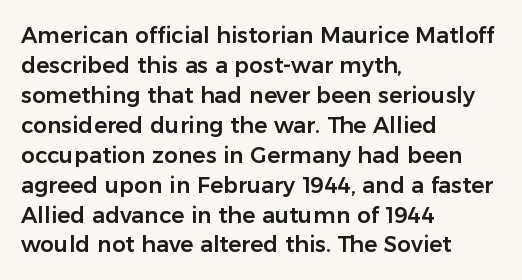
The image shows 22 px text type, upright; set left-aligned, normal line spacing (1.36x), normal letter spacing, not underlined.
